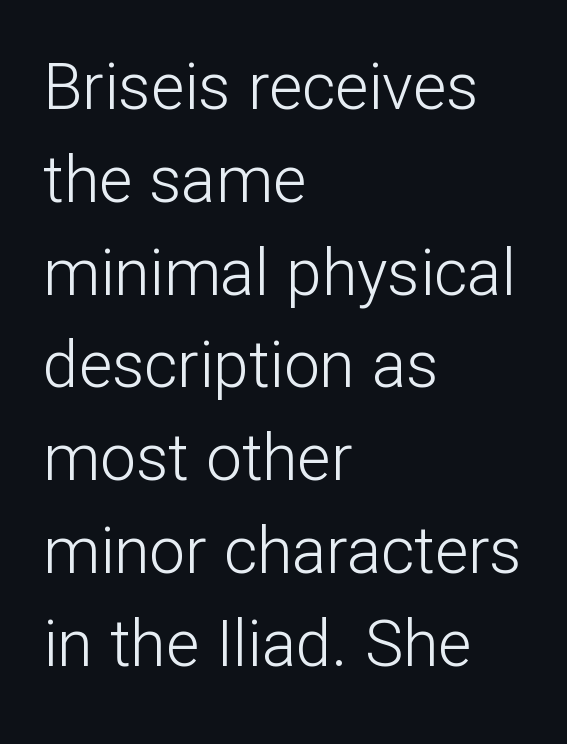
Q: Is the text bold? A: No.
Q: Is the text italic (slanted)? A: No, it is upright.
Q: Is the typeface a serif or a sans-serif typeface? A: Sans-serif.
Q: Is the text underlined? A: No.
Q: How is the paragraph aligned? A: Left-aligned.
Q: Is the spacing between letters normal or unusually wide? A: Normal.
Q: Is the spacing between lines tight, normal or loose? A: Normal.
Q: Width (condensed, normal, or wide)? A: Normal.
Q: Stroke contrast? A: Low.
Q: x-height? A: Medium.
Q: Monospaced? A: No.
